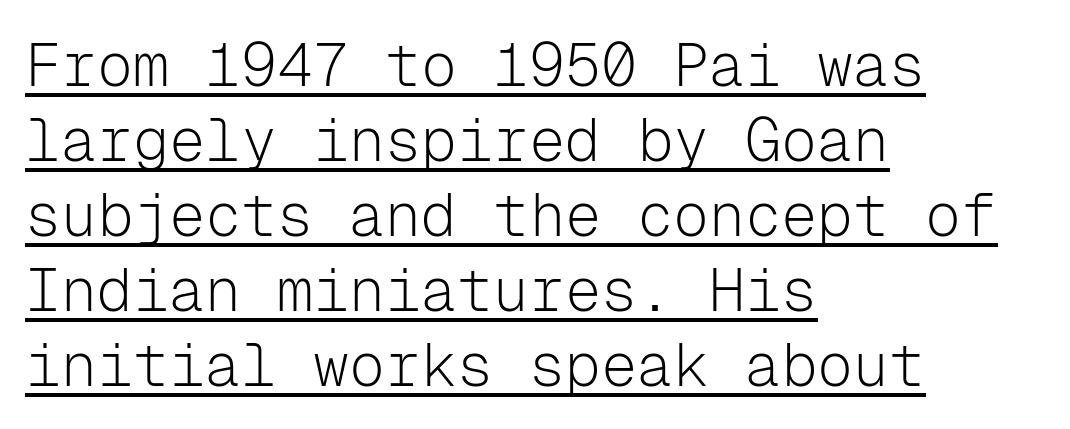
{"serif": "no", "italic": "no", "bold": "no", "weight": "light", "width": "normal", "stroke_contrast": "low", "x_height": "medium", "monospaced": "yes", "underline": "yes", "align": "left", "line_spacing": "normal", "line_spacing_ratio": 1.25, "letter_spacing": "normal", "letter_spacing_em": 0.0, "glyph_px": 60}
